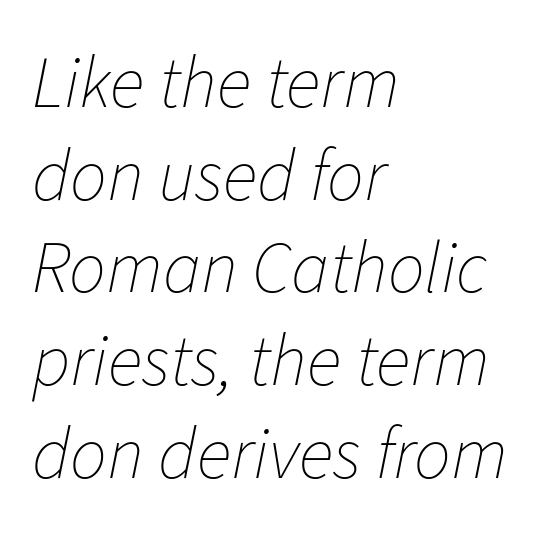
Q: Is the text bold? A: No.
Q: Is the text italic (slanted)? A: Yes, it leans right by about 11 degrees.
Q: Is the text underlined? A: No.
Q: How is the paragraph aligned? A: Left-aligned.
Q: Is the spacing between letters normal or unusually wide? A: Normal.
Q: Is the spacing between lines tight, normal or loose? A: Normal.
Q: Width (condensed, normal, or wide)? A: Normal.
Q: Stroke contrast? A: Low.
Q: x-height? A: Medium.
Q: Monospaced? A: No.
